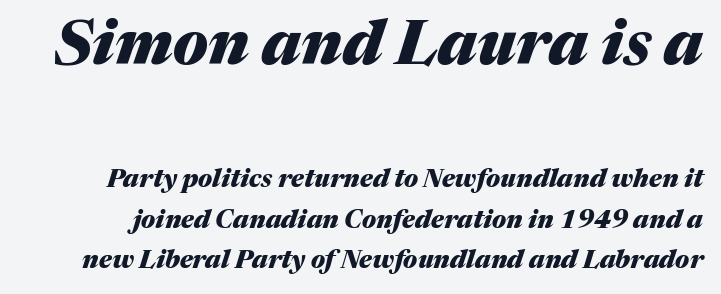
Q: Is the text bold? A: Yes.
Q: Is the text italic (slanted)? A: Yes, it leans right by about 17 degrees.
Q: Is the text underlined? A: No.
Q: Is the spacing between letters normal or unusually wide? A: Normal.
Q: Is the spacing between lines tight, normal or loose? A: Normal.
Q: Which block of text is set in a larger size, the first (top) or the second (bottom)? A: The first (top) one.
Q: Width (condensed, normal, or wide)? A: Normal.
Q: Stroke contrast? A: Medium.
Q: x-height? A: Medium.
Q: Monospaced? A: No.
